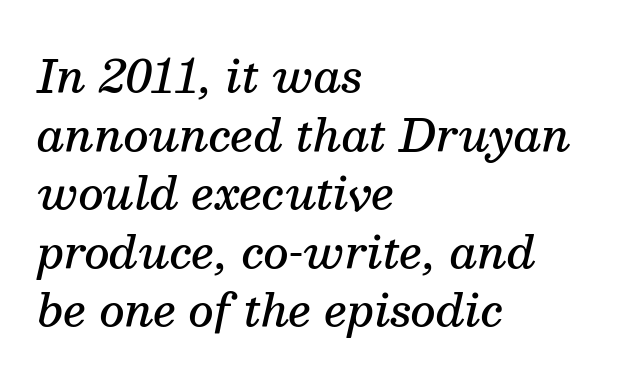
The image shows 44 px semibold serif type, italic (leaning right); set left-aligned, normal line spacing (1.33x), normal letter spacing, not underlined; medium stroke contrast and a medium x-height.
